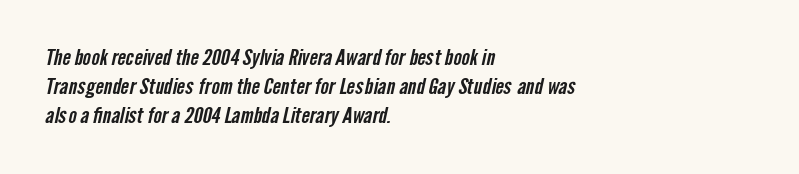
Q: Is the text underlined? A: No.
Q: How is the paragraph aligned? A: Left-aligned.
Q: Is the spacing between letters normal or unusually wide? A: Normal.
Q: Is the spacing between lines tight, normal or loose? A: Normal.
